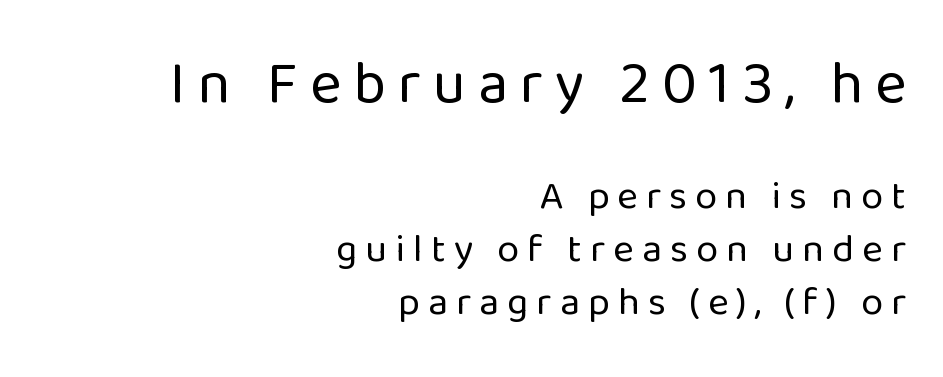
{"serif": "no", "italic": "no", "bold": "no", "weight": "regular", "width": "normal", "stroke_contrast": "low", "x_height": "medium", "monospaced": "no", "underline": "no", "align": "right", "line_spacing": "normal", "line_spacing_ratio": 1.32, "letter_spacing": "wide", "letter_spacing_em": 0.2, "larger_block": "first", "size_ratio": 1.5, "glyph_px": 60}
